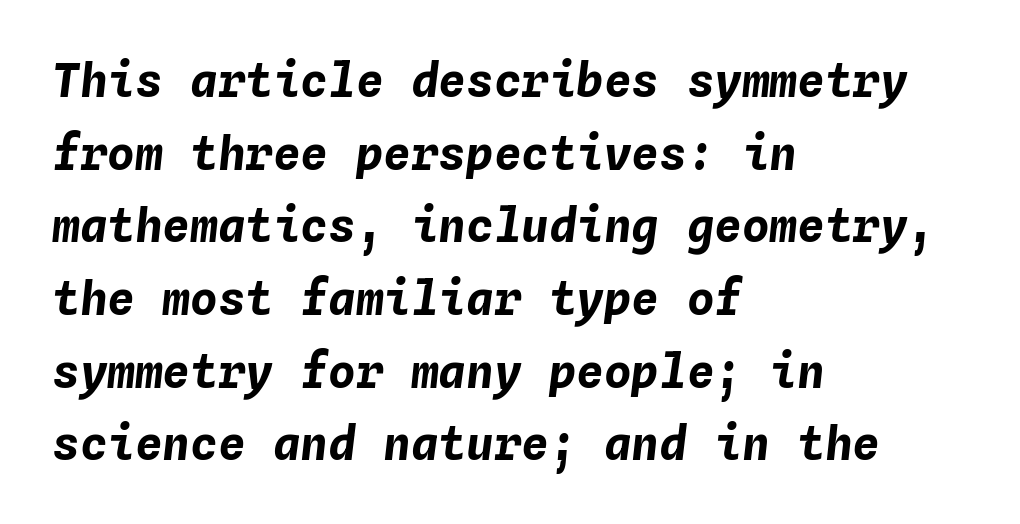
The image shows 46 px bold type, italic (leaning right), monospaced; set left-aligned, normal line spacing (1.58x), normal letter spacing, not underlined; low stroke contrast and a medium x-height.
